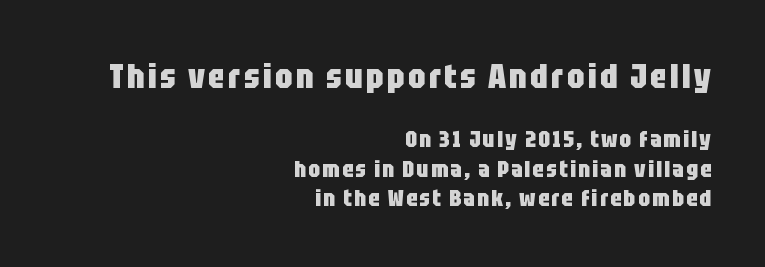
No italicization has been applied; the sample stays upright. This rendering employs a face without finishing strokes, i.e., a sans-serif. You'd pick this weight for a headline — it's a proper bold. The letters in the upper block stand taller than those in the block below.
